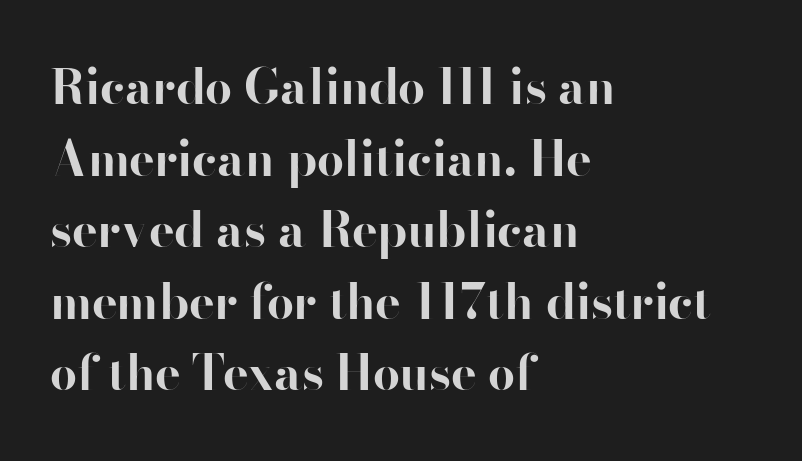
Q: Is the text bold? A: Yes.
Q: Is the text italic (slanted)? A: No, it is upright.
Q: Is the typeface a serif or a sans-serif typeface? A: Sans-serif.
Q: Is the text underlined? A: No.
Q: How is the paragraph aligned? A: Left-aligned.
Q: Is the spacing between letters normal or unusually wide? A: Normal.
Q: Is the spacing between lines tight, normal or loose? A: Normal.
Q: Width (condensed, normal, or wide)? A: Normal.
Q: Stroke contrast? A: High.
Q: x-height? A: Small.
Q: Monospaced? A: No.
